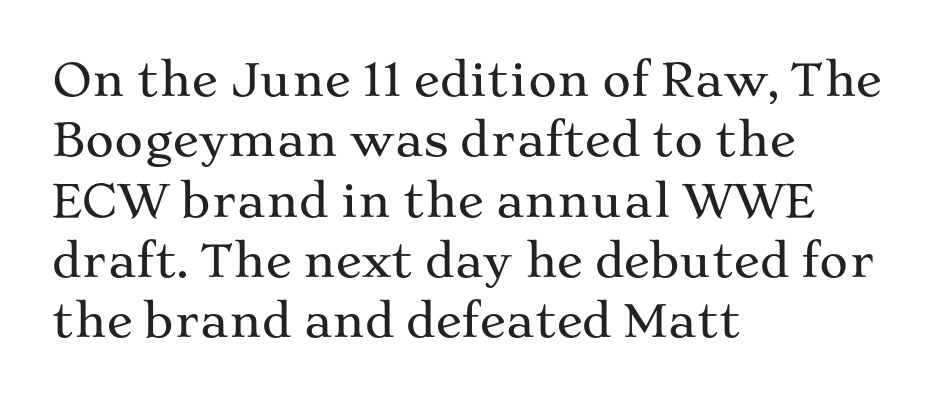
The face used here is proportionally spaced, like ordinary book or web type. Is there much room between lines? A standard amount, neither cramped nor airy. Words appear dense and cohesive because spacing is normal. Little horizontal feet cap the strokes, marking this as serif type.
